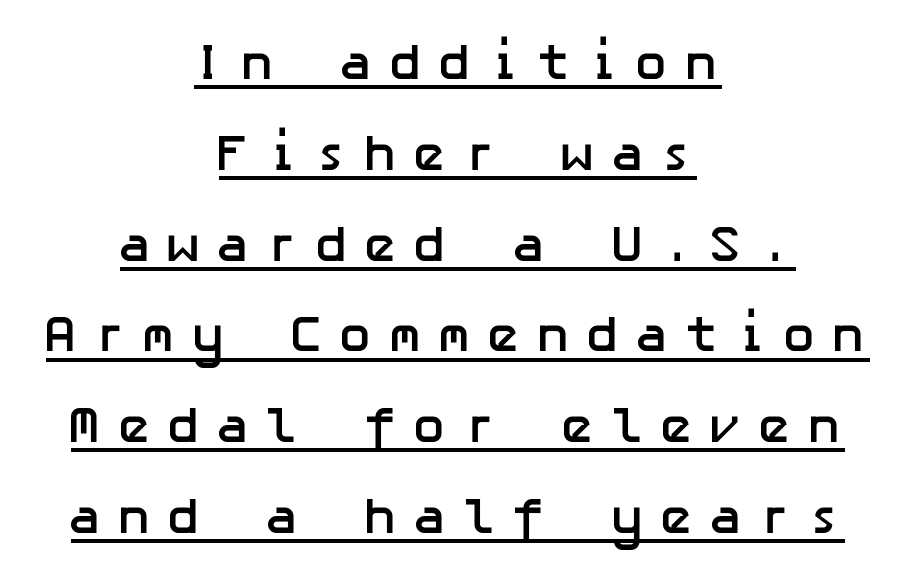
The image shows 51 px semibold sans-serif type, upright; set centered, line spacing 1.78x, unusually wide letter spacing (+0.3 em), underlined; low stroke contrast and a medium x-height.
